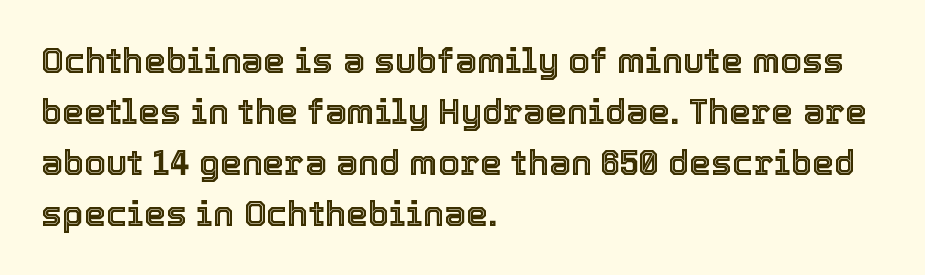
{"italic": "no", "width": "normal", "x_height": "medium", "monospaced": "no", "underline": "no", "align": "left", "line_spacing": "normal", "line_spacing_ratio": 1.46, "letter_spacing": "normal", "letter_spacing_em": 0.0, "glyph_px": 35}
